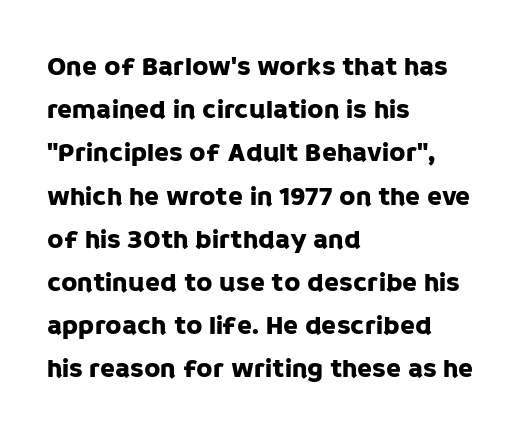
{"italic": "no", "underline": "no", "align": "left", "line_spacing": "normal", "line_spacing_ratio": 1.6, "letter_spacing": "normal", "letter_spacing_em": 0.0, "glyph_px": 27}
